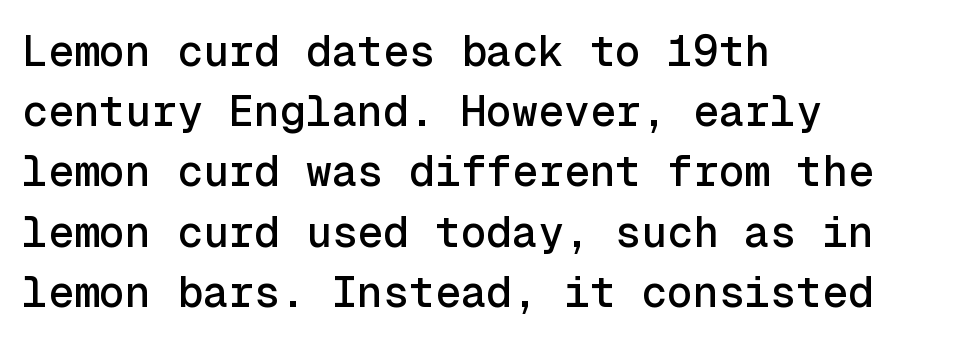
Q: Is the text italic (slanted)? A: No, it is upright.
Q: Is the typeface a serif or a sans-serif typeface? A: Sans-serif.
Q: Is the text underlined? A: No.
Q: How is the paragraph aligned? A: Left-aligned.
Q: Is the spacing between letters normal or unusually wide? A: Normal.
Q: Is the spacing between lines tight, normal or loose? A: Normal.
Q: Width (condensed, normal, or wide)? A: Normal.
Q: x-height? A: Medium.
Q: Monospaced? A: Yes.
